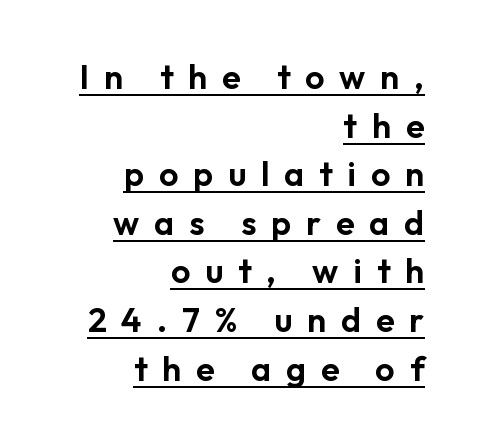
{"serif": "no", "italic": "no", "width": "normal", "stroke_contrast": "low", "x_height": "medium", "monospaced": "no", "underline": "yes", "align": "right", "line_spacing": "normal", "line_spacing_ratio": 1.43, "letter_spacing": "wide", "letter_spacing_em": 0.44, "glyph_px": 34}
